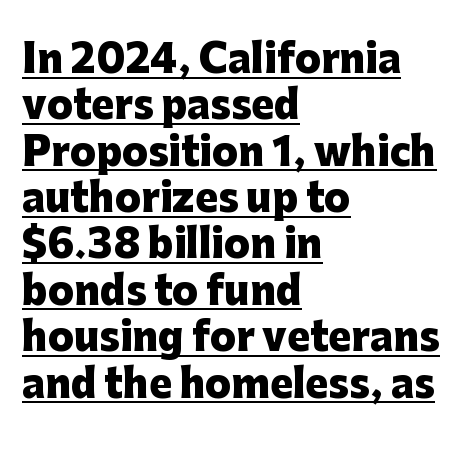
Letterform terminals end flat and unadorned throughout the passage. Weight: bold. The rendering uses natural spacing where letterforms have individual widths. All the whitespace from short lines collects on the right.
